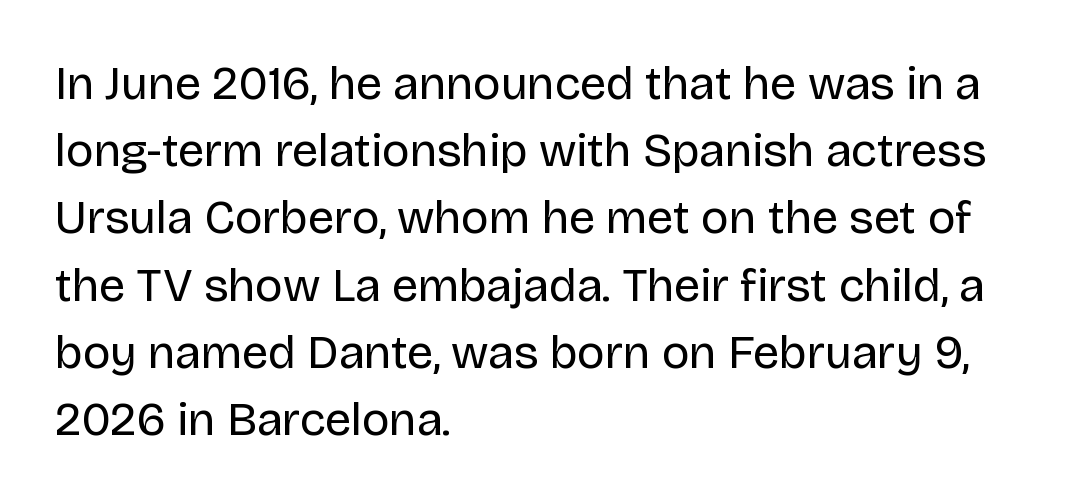
The image shows 47 px regular-weight sans-serif type, upright; set left-aligned, normal line spacing (1.43x), normal letter spacing, not underlined; low stroke contrast and a large x-height.
